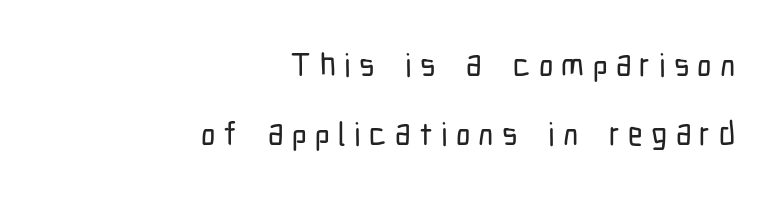
Q: Is the text italic (slanted)? A: No, it is upright.
Q: Is the typeface a serif or a sans-serif typeface? A: Sans-serif.
Q: Is the text underlined? A: No.
Q: How is the paragraph aligned? A: Right-aligned.
Q: Is the spacing between letters normal or unusually wide? A: Unusually wide.
Q: Is the spacing between lines tight, normal or loose? A: Loose.
Q: Width (condensed, normal, or wide)? A: Condensed.
Q: Stroke contrast? A: Low.
Q: x-height? A: Medium.
Q: Monospaced? A: No.
